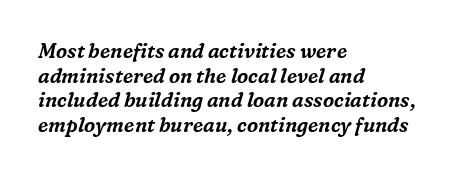
Q: Is the text italic (slanted)? A: Yes, it leans right by about 16 degrees.
Q: Is the text underlined? A: No.
Q: How is the paragraph aligned? A: Left-aligned.
Q: Is the spacing between letters normal or unusually wide? A: Normal.
